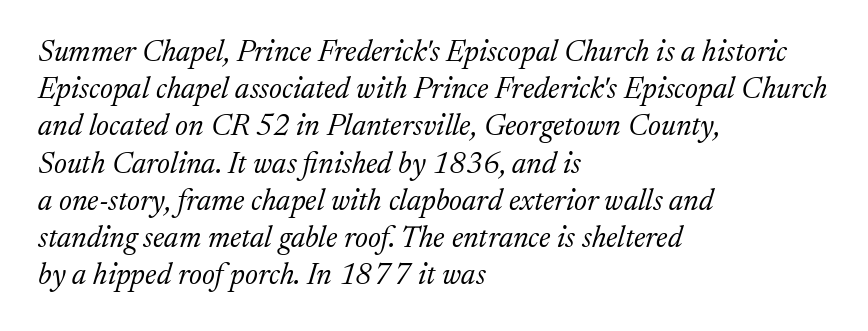
The image shows 30 px light serif type, italic (leaning right); set left-aligned, line spacing 1.24x, normal letter spacing, not underlined; medium stroke contrast and a medium x-height.
